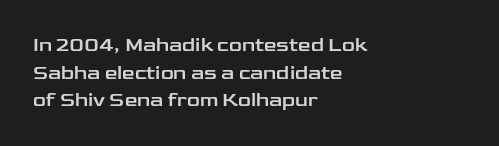
Q: Is the text italic (slanted)? A: No, it is upright.
Q: Is the text underlined? A: No.
Q: How is the paragraph aligned? A: Left-aligned.
Q: Is the spacing between letters normal or unusually wide? A: Normal.
Q: Is the spacing between lines tight, normal or loose? A: Normal.
